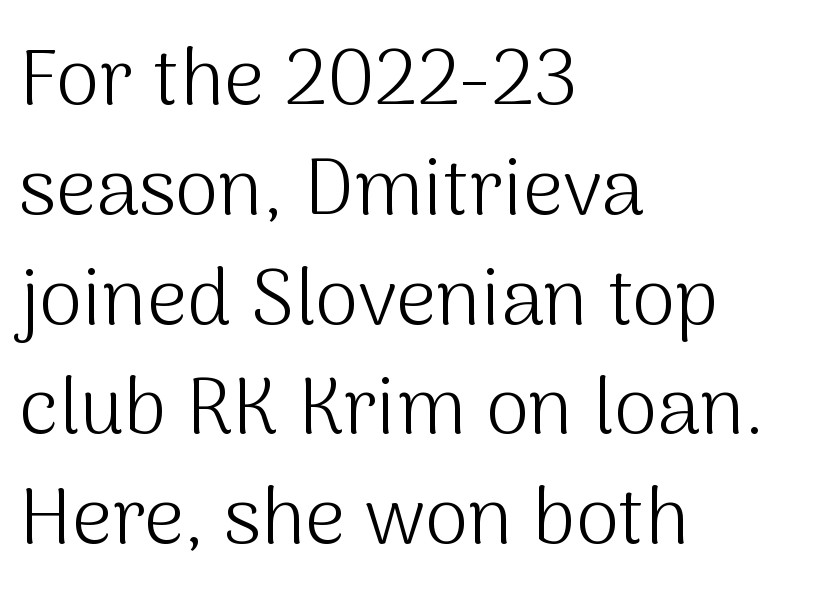
{"serif": "no", "italic": "no", "bold": "no", "weight": "light", "width": "normal", "stroke_contrast": "medium", "x_height": "medium", "monospaced": "no", "underline": "no", "align": "left", "line_spacing": "normal", "line_spacing_ratio": 1.39, "letter_spacing": "normal", "letter_spacing_em": 0.0, "glyph_px": 79}
